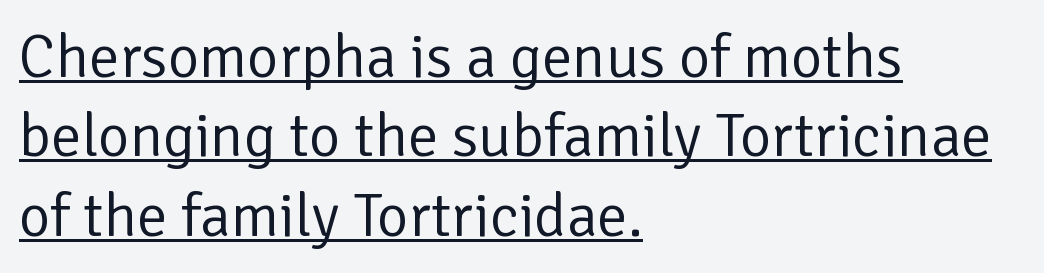
Q: Is the text bold? A: No.
Q: Is the text italic (slanted)? A: No, it is upright.
Q: Is the typeface a serif or a sans-serif typeface? A: Sans-serif.
Q: Is the text underlined? A: Yes.
Q: How is the paragraph aligned? A: Left-aligned.
Q: Is the spacing between letters normal or unusually wide? A: Normal.
Q: Is the spacing between lines tight, normal or loose? A: Normal.
Q: Width (condensed, normal, or wide)? A: Normal.
Q: Stroke contrast? A: Low.
Q: x-height? A: Medium.
Q: Monospaced? A: No.
